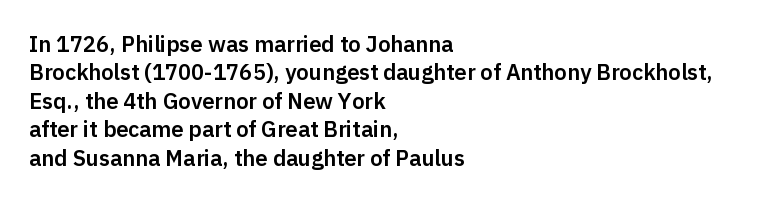
Does extra space separate the letters? No, they use regular spacing. Rows of type keep a routine distance in the vertical direction. Descender tails drop into unmarked territory. No italicization has been applied; the sample stays upright.
